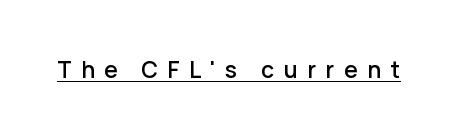
The image shows 22 px text type, upright; set unusually wide letter spacing (+0.43 em), underlined.
